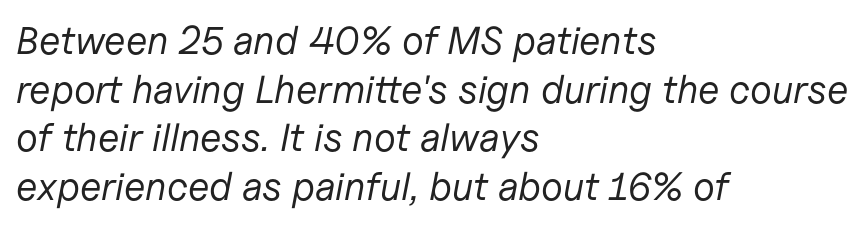
The image shows 39 px regular-weight type, italic (leaning right); set left-aligned, normal line spacing (1.25x), normal letter spacing, not underlined; low stroke contrast and a medium x-height.
